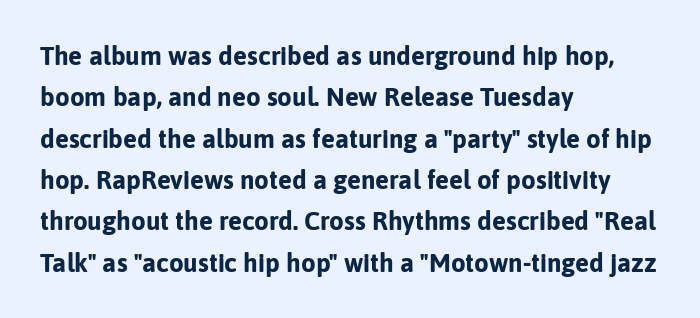
Q: Is the text bold? A: Yes.
Q: Is the text italic (slanted)? A: No, it is upright.
Q: Is the text underlined? A: No.
Q: How is the paragraph aligned? A: Left-aligned.
Q: Is the spacing between letters normal or unusually wide? A: Normal.
Q: Is the spacing between lines tight, normal or loose? A: Normal.
